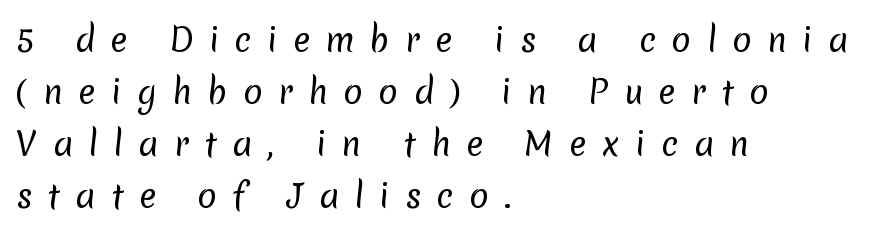
{"serif": "no", "bold": "no", "weight": "regular", "width": "normal", "stroke_contrast": "low", "x_height": "medium", "monospaced": "no", "underline": "no", "align": "left", "line_spacing": "normal", "line_spacing_ratio": 1.63, "letter_spacing": "wide", "letter_spacing_em": 0.48, "glyph_px": 32}
